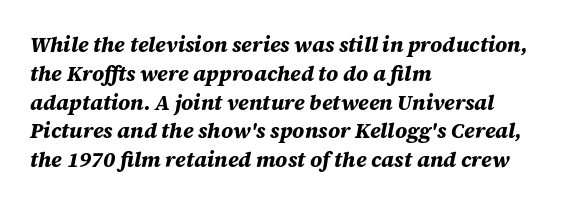
Q: Is the text bold? A: Yes.
Q: Is the text italic (slanted)? A: Yes, it leans right by about 12 degrees.
Q: Is the text underlined? A: No.
Q: How is the paragraph aligned? A: Left-aligned.
Q: Is the spacing between letters normal or unusually wide? A: Normal.
Q: Is the spacing between lines tight, normal or loose? A: Normal.
